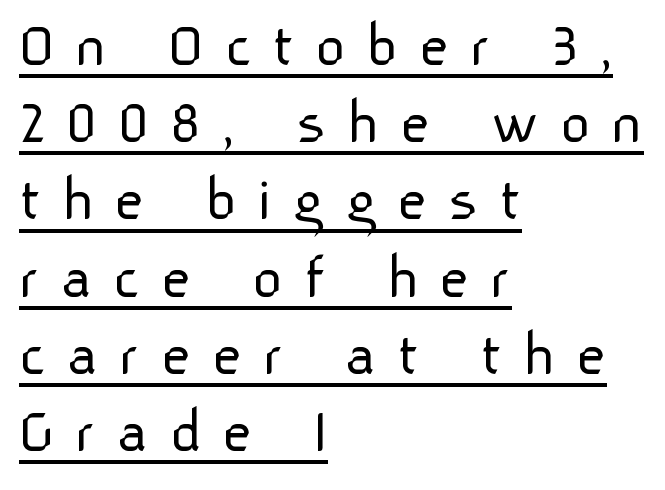
{"serif": "no", "italic": "no", "bold": "no", "weight": "light", "width": "normal", "stroke_contrast": "low", "x_height": "medium", "monospaced": "no", "underline": "yes", "align": "left", "line_spacing_ratio": 1.17, "letter_spacing": "wide", "letter_spacing_em": 0.31, "glyph_px": 66}
